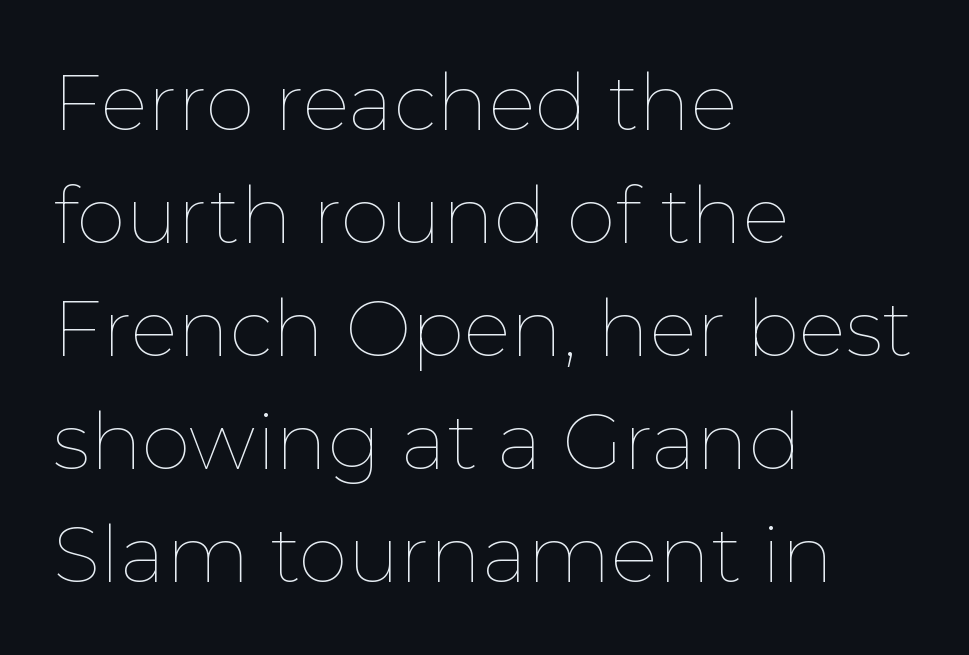
The image shows 79 px thin type, upright; set left-aligned, normal line spacing (1.43x), normal letter spacing, not underlined; low stroke contrast and a medium x-height.
